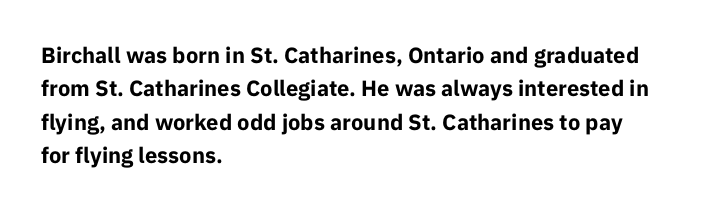
Q: Is the text bold? A: Yes.
Q: Is the text italic (slanted)? A: No, it is upright.
Q: Is the text underlined? A: No.
Q: How is the paragraph aligned? A: Left-aligned.
Q: Is the spacing between letters normal or unusually wide? A: Normal.
Q: Is the spacing between lines tight, normal or loose? A: Normal.
